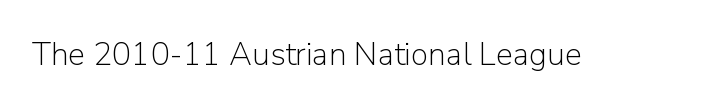
The face used here is a sans, in the tradition of grotesques and geometrics. These lines are rendered in a variable-pitch font. This rendering features lettering with no underline. Standard letterfit; no display-style spreading of the glyphs. The passage shown is not bold in any degree.
